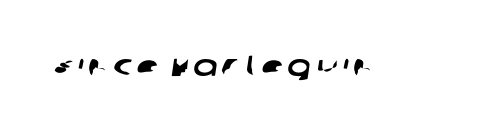
These lines are rendered in a variable-pitch font. Grotesque or geometric, the face here clearly has no serifs. This rendering features lettering with no underline.
